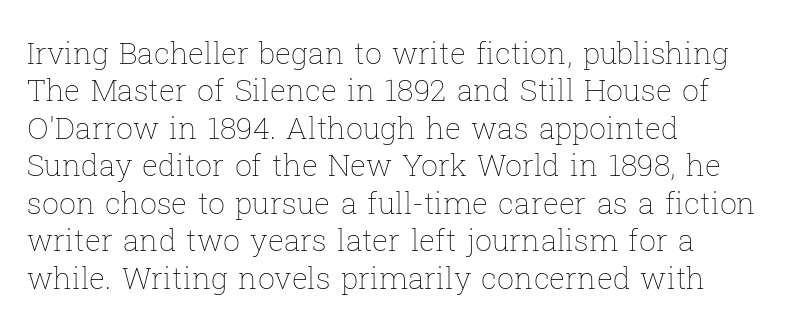
The image shows 30 px thin type, upright; set left-aligned, normal line spacing (1.25x), normal letter spacing, not underlined; low stroke contrast and a medium x-height.
